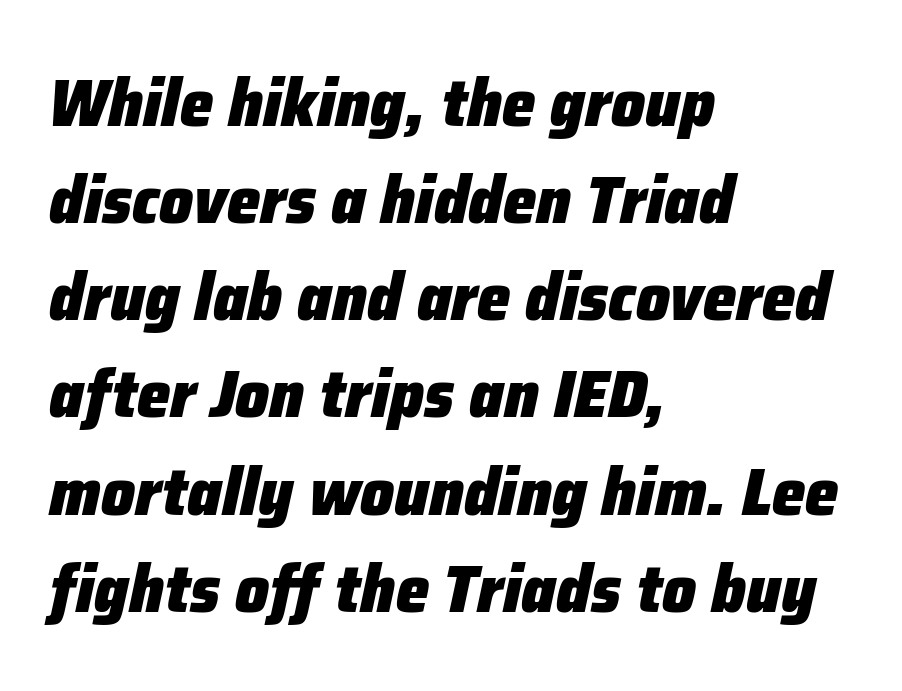
The rows are spaced the way most documents space them. Strokes here are thick enough to call this a true bold. The rendering uses natural spacing where letterforms have individual widths. All the whitespace from short lines collects on the right.
